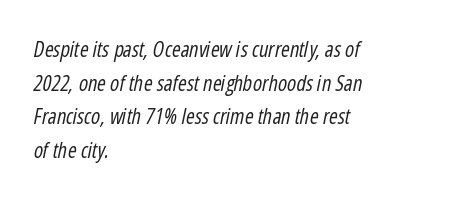
The image shows 21 px text type, italic (leaning right); set left-aligned, normal line spacing (1.6x), normal letter spacing, not underlined.
